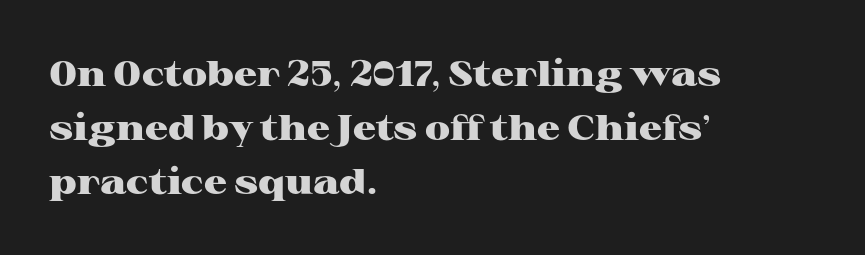
As a designer I'd log this as weight 700, bold. Line beginnings align vertically; line endings do not. Plain, unruled lines of type. The designer went with a serif here, giving each stem small feet. The lines sit at an ordinary, default distance from one another.
